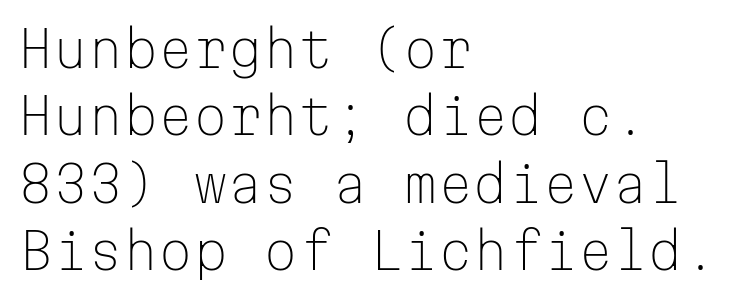
The image shows 50 px light sans-serif type, upright, monospaced; set left-aligned, normal line spacing (1.35x), normal letter spacing, not underlined; low stroke contrast and a medium x-height.
